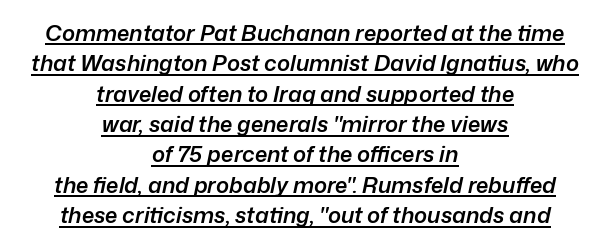
Q: Is the text bold? A: Semi-bold.
Q: Is the text italic (slanted)? A: Yes, it leans right by about 12 degrees.
Q: Is the text underlined? A: Yes.
Q: How is the paragraph aligned? A: Centered.
Q: Is the spacing between letters normal or unusually wide? A: Normal.
Q: Is the spacing between lines tight, normal or loose? A: Normal.
